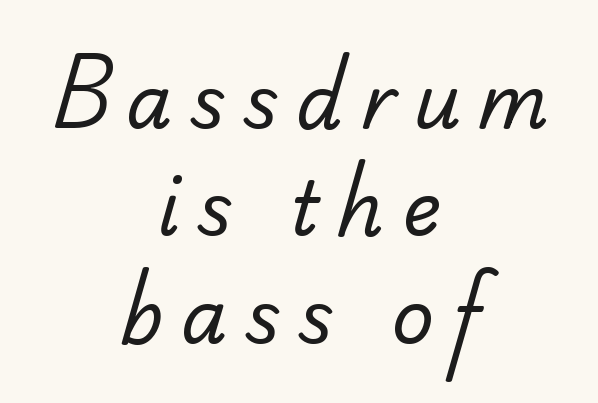
This block has exactly the height ordinary leading produces. Just letters on the line, the space beneath them empty. Think of a printed novel: that variable character pitch is what you see here. Where is the straight margin? There isn't one; the lines are centered. Serifs: no, the terminals of the letterforms are clean. Spacing between characters has been opened up far beyond the box default.
